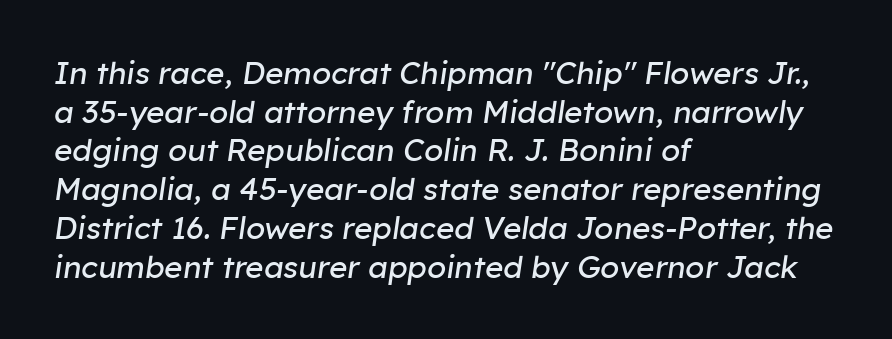
The image shows 31 px regular-weight type, italic (leaning right); set left-aligned, normal line spacing (1.25x), normal letter spacing, not underlined; low stroke contrast and a medium x-height.
